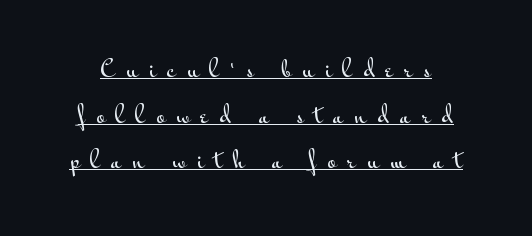
{"underline": "yes", "line_spacing": "loose", "line_spacing_ratio": 1.98, "letter_spacing": "wide", "letter_spacing_em": 0.48, "glyph_px": 23}
